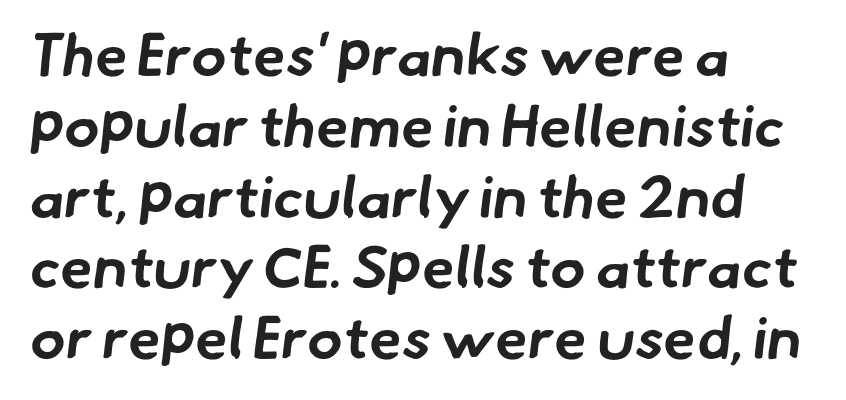
Q: Is the text bold? A: Yes.
Q: Is the typeface a serif or a sans-serif typeface? A: Sans-serif.
Q: Is the text underlined? A: No.
Q: How is the paragraph aligned? A: Left-aligned.
Q: Is the spacing between letters normal or unusually wide? A: Normal.
Q: Width (condensed, normal, or wide)? A: Normal.
Q: Stroke contrast? A: Low.
Q: x-height? A: Small.
Q: Monospaced? A: No.
